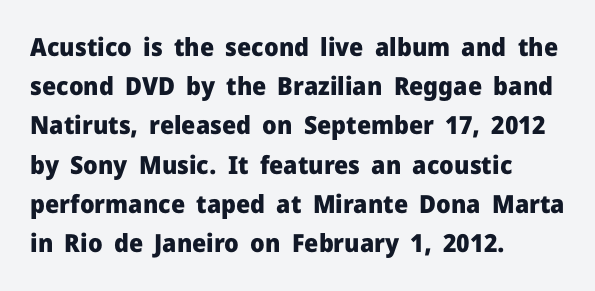
Q: Is the text bold? A: Yes.
Q: Is the text italic (slanted)? A: No, it is upright.
Q: Is the text underlined? A: No.
Q: How is the paragraph aligned? A: Left-aligned.
Q: Is the spacing between letters normal or unusually wide? A: Normal.
Q: Is the spacing between lines tight, normal or loose? A: Normal.
